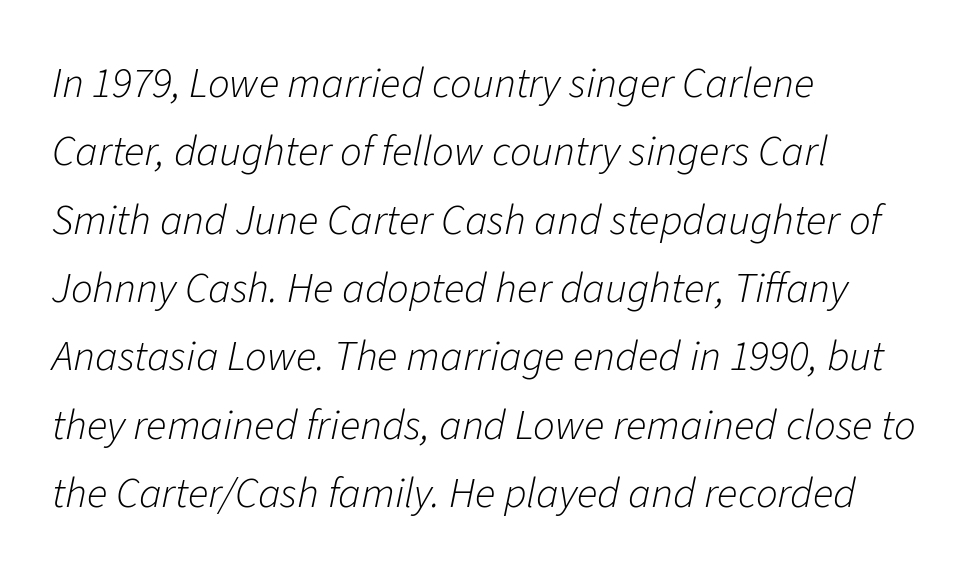
Horizontal alignment here is leftward, the default for most running prose. The letters advance in unequal steps, a hallmark of proportional type. This rendering features lettering with no underline. The rows are spaced the way most documents space them.
